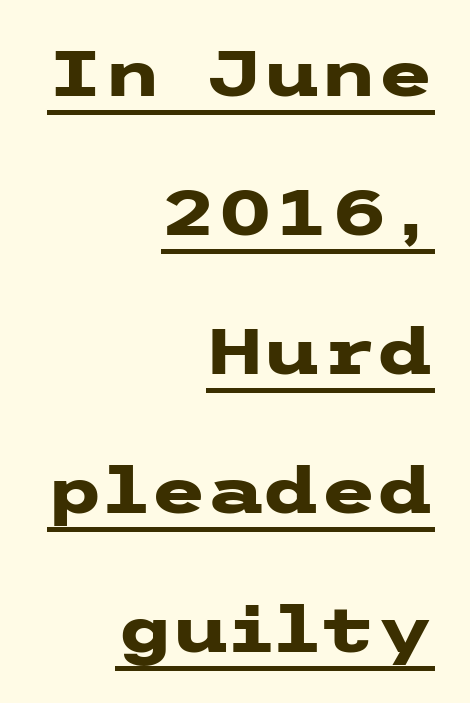
The lines are spread far apart with generous leading. Every character sits straight up, as roman type does. In designer terms, the underline attribute is active on this setting. Alignment: flush right. Glyph-to-glyph distance matches everyday printed text.
